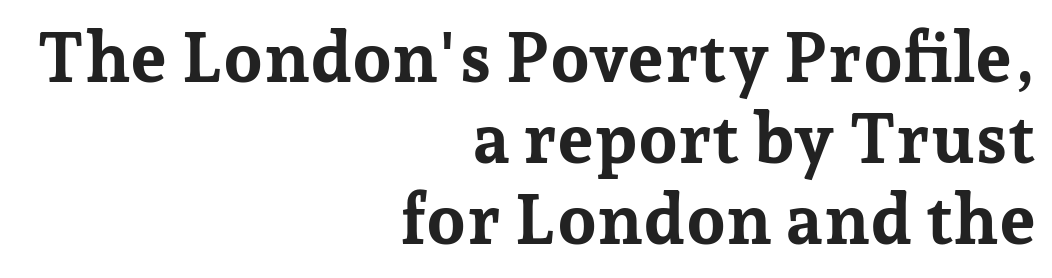
Q: Is the text bold? A: Yes.
Q: Is the text italic (slanted)? A: No, it is upright.
Q: Is the typeface a serif or a sans-serif typeface? A: Serif.
Q: Is the text underlined? A: No.
Q: How is the paragraph aligned? A: Right-aligned.
Q: Is the spacing between letters normal or unusually wide? A: Normal.
Q: Width (condensed, normal, or wide)? A: Normal.
Q: Stroke contrast? A: Low.
Q: x-height? A: Medium.
Q: Monospaced? A: No.
